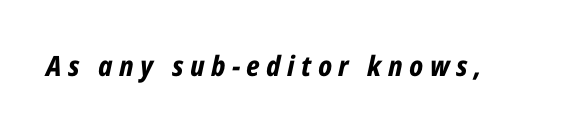
Does the weight exceed regular? Yes, all the way to bold. The letters advance in unequal steps, a hallmark of proportional type. You can tell it's italic because the verticals aren't actually vertical. Bare-footed words on every line.
